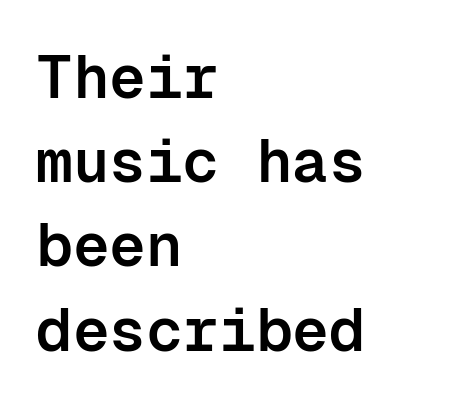
{"serif": "no", "italic": "no", "bold": "semi", "weight": "semibold", "width": "normal", "stroke_contrast": "low", "x_height": "medium", "monospaced": "yes", "underline": "no", "align": "left", "line_spacing": "normal", "line_spacing_ratio": 1.38, "letter_spacing": "normal", "letter_spacing_em": 0.0, "glyph_px": 61}
